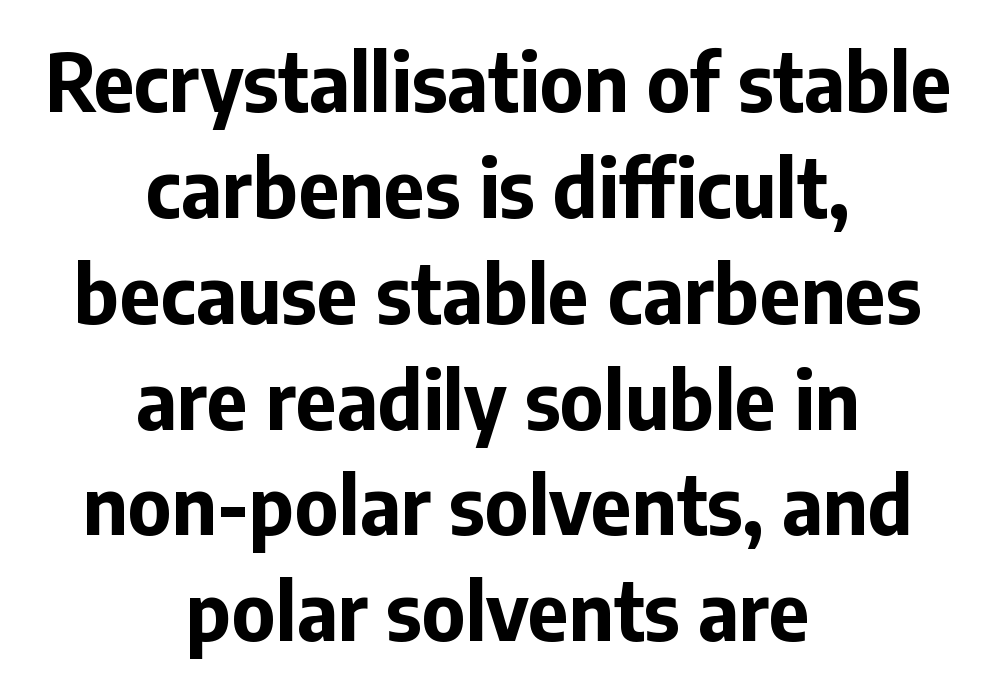
Looks like regular typesetting: each glyph gets only the width it needs. The passage shown stacks its lines at a standard gap. Posture: straight, roman, zero tilt. Is the type bold? Yes — the strokes are clearly thick and heavy.
